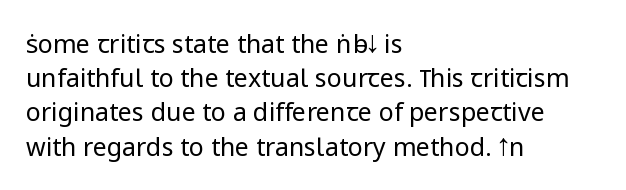
The image shows 25 px text type, upright; set left-aligned, normal line spacing (1.37x), normal letter spacing, not underlined.
